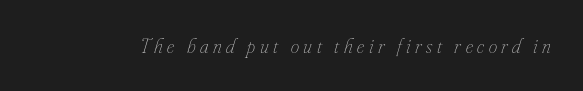
{"italic": "yes", "lean": "right", "slant_degrees": 16, "bold": "no", "underline": "no", "letter_spacing": "wide", "letter_spacing_em": 0.22, "glyph_px": 21}
